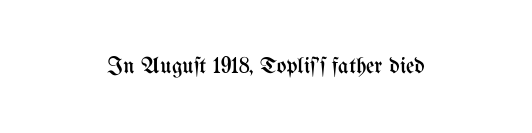
The image shows 23 px text type, upright; set centered, normal letter spacing, not underlined.
